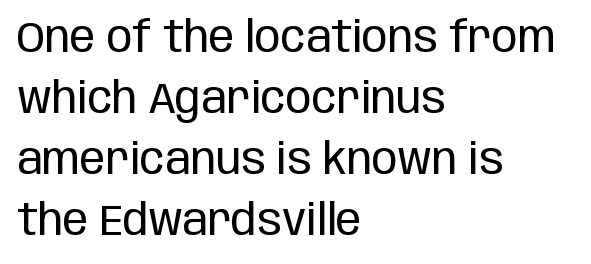
Q: Is the text bold? A: No.
Q: Is the text italic (slanted)? A: No, it is upright.
Q: Is the typeface a serif or a sans-serif typeface? A: Sans-serif.
Q: Is the text underlined? A: No.
Q: How is the paragraph aligned? A: Left-aligned.
Q: Is the spacing between letters normal or unusually wide? A: Normal.
Q: Is the spacing between lines tight, normal or loose? A: Normal.
Q: Width (condensed, normal, or wide)? A: Condensed.
Q: Stroke contrast? A: Low.
Q: x-height? A: Large.
Q: Monospaced? A: No.
